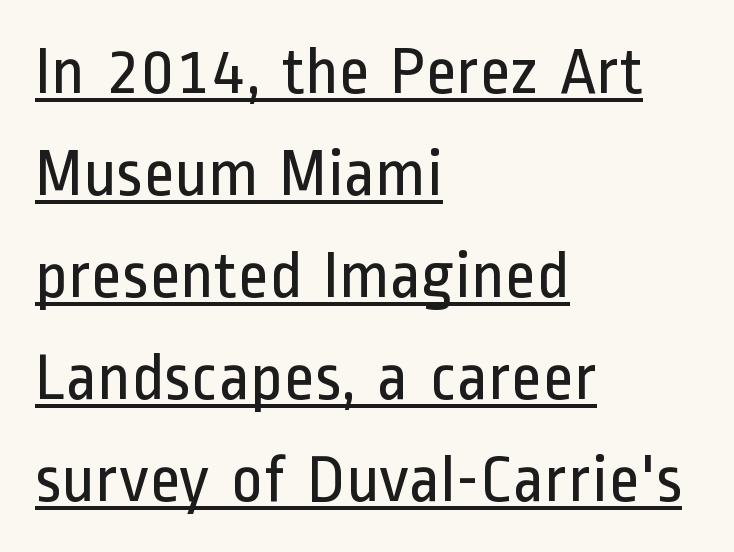
Q: Is the text bold? A: No.
Q: Is the text italic (slanted)? A: No, it is upright.
Q: Is the typeface a serif or a sans-serif typeface? A: Sans-serif.
Q: Is the text underlined? A: Yes.
Q: How is the paragraph aligned? A: Left-aligned.
Q: Is the spacing between letters normal or unusually wide? A: Normal.
Q: Is the spacing between lines tight, normal or loose? A: Normal.
Q: Width (condensed, normal, or wide)? A: Condensed.
Q: Stroke contrast? A: Low.
Q: x-height? A: Medium.
Q: Monospaced? A: No.
